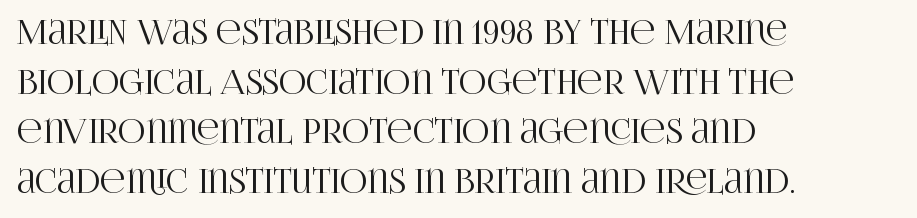
{"serif": "yes", "italic": "no", "width": "condensed", "stroke_contrast": "high", "x_height": "large", "monospaced": "no", "underline": "no", "align": "left", "line_spacing": "normal", "line_spacing_ratio": 1.46, "letter_spacing": "normal", "letter_spacing_em": 0.0, "glyph_px": 34}
